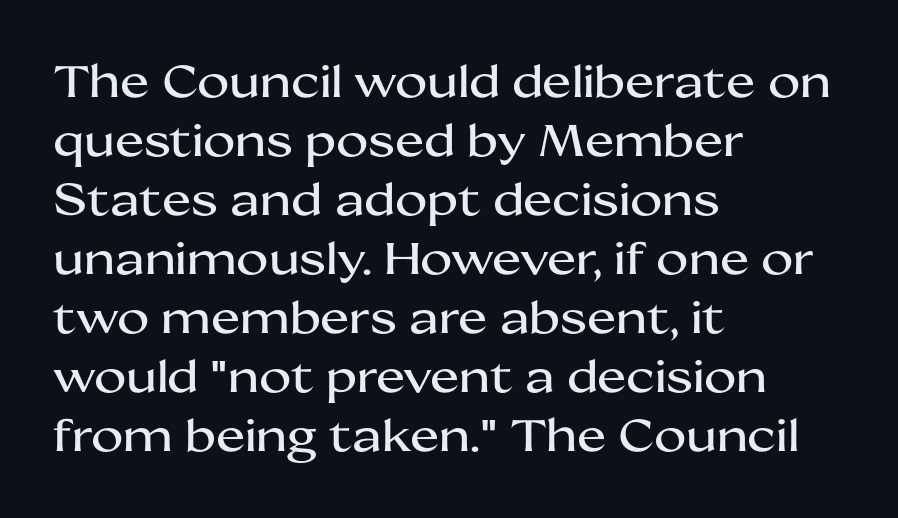
Q: Is the text italic (slanted)? A: No, it is upright.
Q: Is the text underlined? A: No.
Q: How is the paragraph aligned? A: Left-aligned.
Q: Is the spacing between letters normal or unusually wide? A: Normal.
Q: Is the spacing between lines tight, normal or loose? A: Normal.
Q: Width (condensed, normal, or wide)? A: Wide.
Q: Stroke contrast? A: Medium.
Q: x-height? A: Medium.
Q: Monospaced? A: No.
